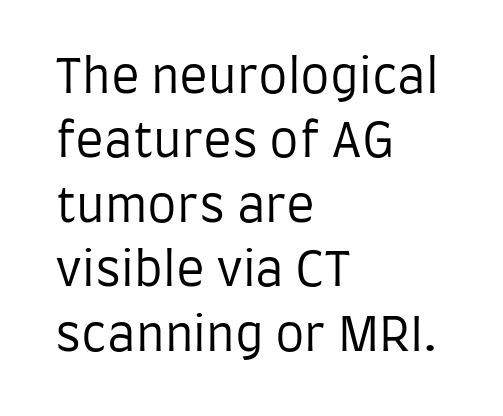
This is sans-serif lettering, the kind often seen on screens and signage. The rag falls on the right side of this text block. The typeface has the unassuming heft of standard copy or less. Vertical strokes here are truly vertical. Anything drawn beneath the words? Only blank space. Vertical spacing — default.
